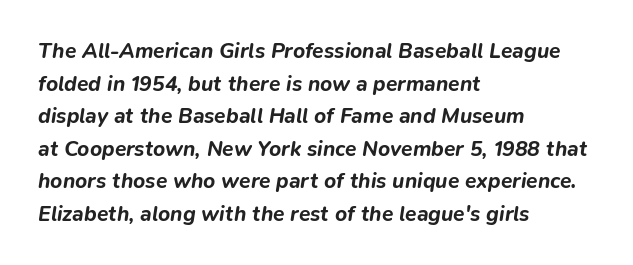
{"italic": "yes", "lean": "right", "slant_degrees": 9, "bold": "yes", "underline": "no", "align": "left", "line_spacing": "normal", "line_spacing_ratio": 1.55, "letter_spacing": "normal", "letter_spacing_em": 0.0, "glyph_px": 21}
